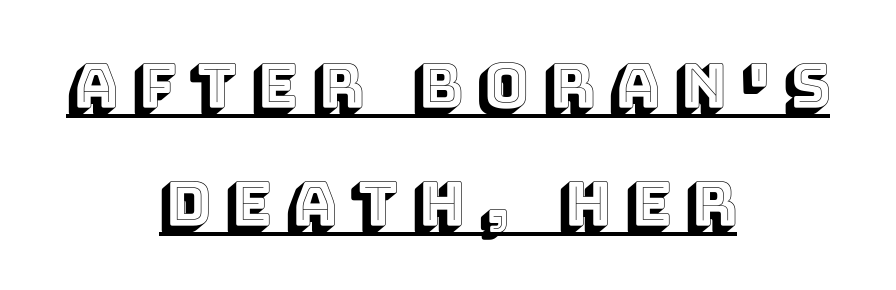
{"italic": "no", "width": "normal", "x_height": "large", "monospaced": "no", "underline": "yes", "align": "center", "line_spacing": "loose", "line_spacing_ratio": 1.93, "letter_spacing": "wide", "letter_spacing_em": 0.24, "glyph_px": 61}
